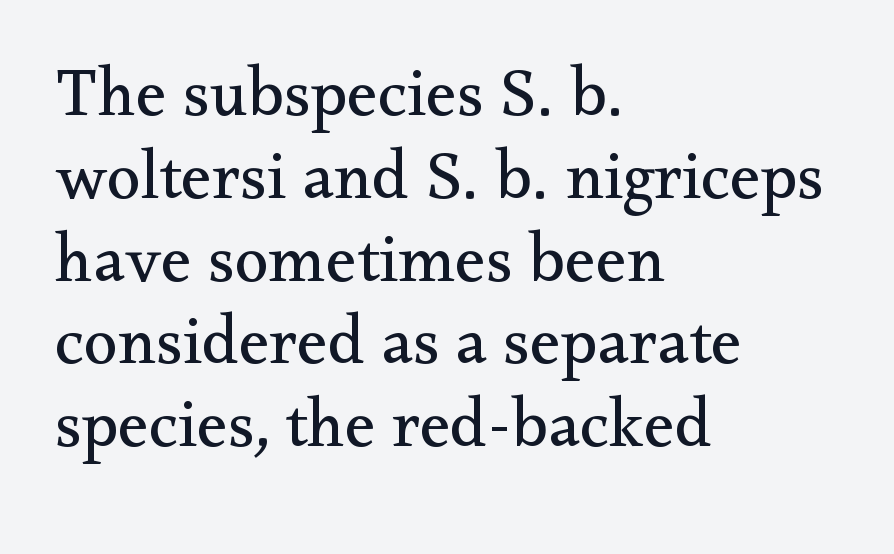
{"serif": "yes", "italic": "no", "bold": "no", "weight": "regular", "width": "normal", "stroke_contrast": "medium", "x_height": "small", "monospaced": "no", "underline": "no", "align": "left", "line_spacing_ratio": 1.2, "letter_spacing": "normal", "letter_spacing_em": 0.0, "glyph_px": 69}
